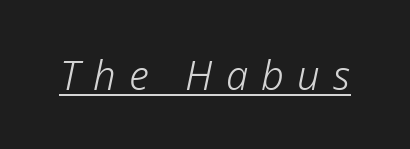
The font is comparable to plain body text, perhaps lighter. It's the slanting kind of type. The face used here appears with an underline applied. This sample uses expanded letter spacing, leaving extra air between glyphs. Varying glyph widths throughout — classic text-font behaviour.
